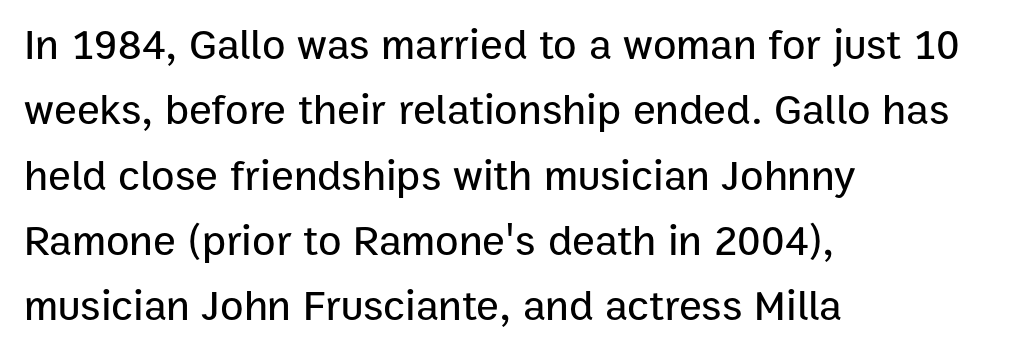
Q: Is the text italic (slanted)? A: No, it is upright.
Q: Is the typeface a serif or a sans-serif typeface? A: Sans-serif.
Q: Is the text underlined? A: No.
Q: How is the paragraph aligned? A: Left-aligned.
Q: Is the spacing between letters normal or unusually wide? A: Normal.
Q: Is the spacing between lines tight, normal or loose? A: Normal.
Q: Width (condensed, normal, or wide)? A: Normal.
Q: Stroke contrast? A: Low.
Q: x-height? A: Medium.
Q: Monospaced? A: No.
